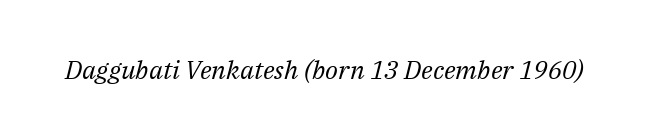
Q: Is the text bold? A: No.
Q: Is the text italic (slanted)? A: Yes, it leans right by about 14 degrees.
Q: Is the text underlined? A: No.
Q: Is the spacing between letters normal or unusually wide? A: Normal.
